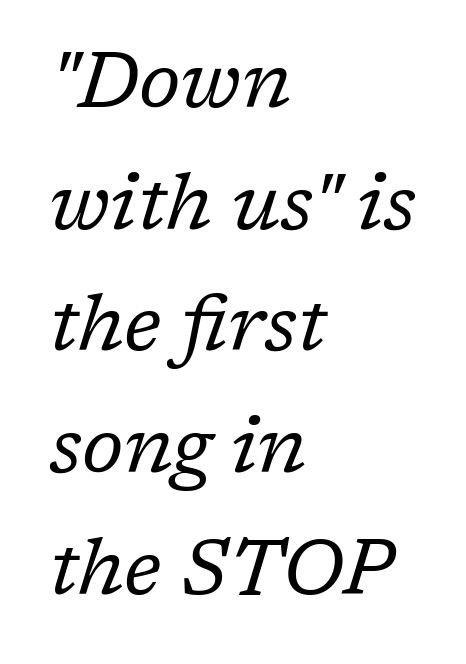
Q: Is the text bold? A: No.
Q: Is the text italic (slanted)? A: Yes, it leans right by about 17 degrees.
Q: Is the typeface a serif or a sans-serif typeface? A: Serif.
Q: Is the text underlined? A: No.
Q: How is the paragraph aligned? A: Left-aligned.
Q: Is the spacing between letters normal or unusually wide? A: Normal.
Q: Is the spacing between lines tight, normal or loose? A: Normal.
Q: Width (condensed, normal, or wide)? A: Normal.
Q: Stroke contrast? A: Low.
Q: x-height? A: Medium.
Q: Monospaced? A: No.
